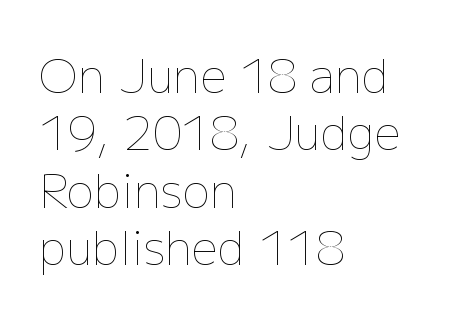
Q: Is the text bold? A: No.
Q: Is the text italic (slanted)? A: No, it is upright.
Q: Is the text underlined? A: No.
Q: How is the paragraph aligned? A: Left-aligned.
Q: Is the spacing between letters normal or unusually wide? A: Normal.
Q: Is the spacing between lines tight, normal or loose? A: Normal.
Q: Width (condensed, normal, or wide)? A: Normal.
Q: Stroke contrast? A: Low.
Q: x-height? A: Medium.
Q: Monospaced? A: No.
